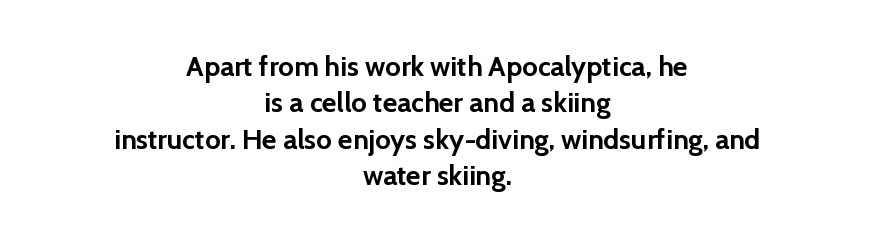
Quick note: not italic, upright. Leftover space on each line is divided equally before and after the words. What's the leading like? Ordinary, nothing unusual. Nothing unusual about the tracking: characters are spaced as the font intends.
